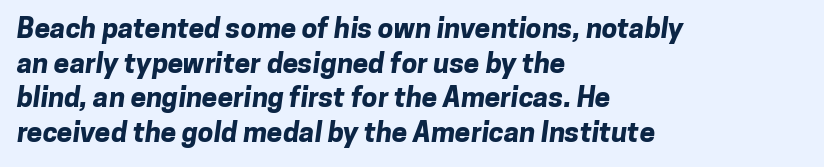
Q: Is the text bold? A: Yes.
Q: Is the typeface a serif or a sans-serif typeface? A: Sans-serif.
Q: Is the text underlined? A: No.
Q: How is the paragraph aligned? A: Left-aligned.
Q: Is the spacing between letters normal or unusually wide? A: Normal.
Q: Width (condensed, normal, or wide)? A: Normal.
Q: Stroke contrast? A: Low.
Q: x-height? A: Medium.
Q: Monospaced? A: No.
